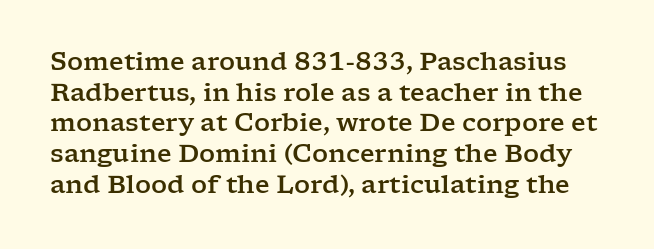
Q: Is the text italic (slanted)? A: No, it is upright.
Q: Is the text underlined? A: No.
Q: Is the spacing between letters normal or unusually wide? A: Normal.
